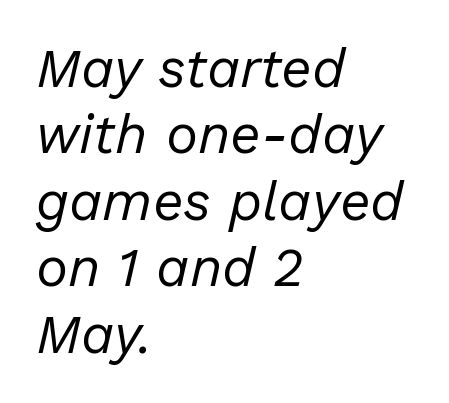
The line texture is even and compact thanks to regular tracking. Does the lettering tilt? It does — this is italic. The passage shown is typed in a proportional face where columns would drift. Honestly, there is no underline to notice here at all.
